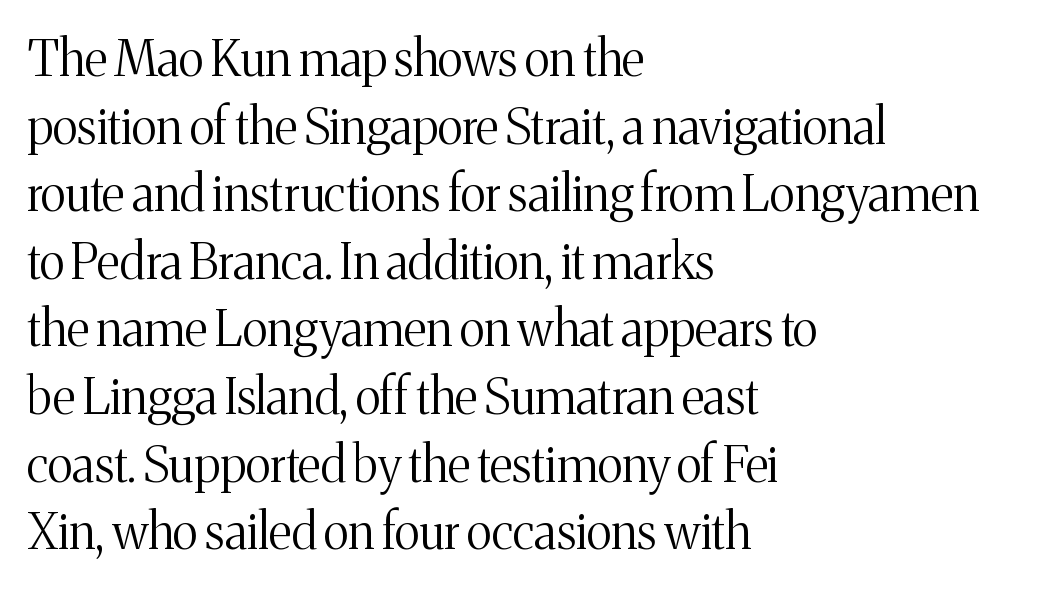
Q: Is the text bold? A: No.
Q: Is the text italic (slanted)? A: No, it is upright.
Q: Is the typeface a serif or a sans-serif typeface? A: Serif.
Q: Is the text underlined? A: No.
Q: How is the paragraph aligned? A: Left-aligned.
Q: Is the spacing between letters normal or unusually wide? A: Normal.
Q: Is the spacing between lines tight, normal or loose? A: Normal.
Q: Width (condensed, normal, or wide)? A: Normal.
Q: Stroke contrast? A: Medium.
Q: x-height? A: Medium.
Q: Monospaced? A: No.
